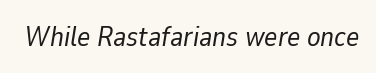
Short note: letters normally spaced. A typesetter would mark this as italic. This sample has the flowing, uneven cadence of proportional lettering. Bold? No — there's no thickening of the strokes.
